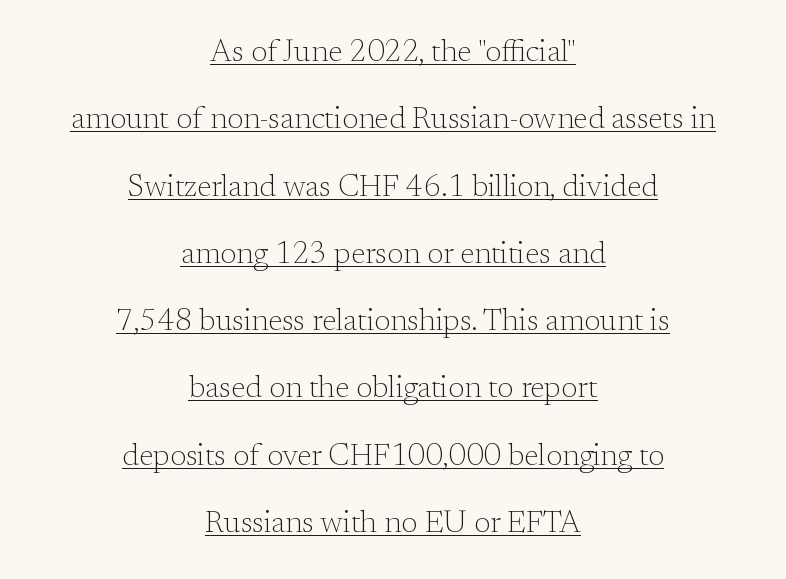
In terms of letterspacing, this is plain default setting. The glyphs are accompanied by a horizontal stroke just below them. The letters carry serifs — small finishing strokes at the ends of their stems. The letters advance in unequal steps, a hallmark of proportional type.
